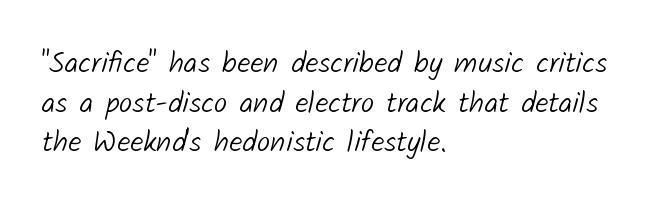
Q: Is the text bold? A: No.
Q: Is the typeface a serif or a sans-serif typeface? A: Sans-serif.
Q: Is the text underlined? A: No.
Q: How is the paragraph aligned? A: Left-aligned.
Q: Is the spacing between letters normal or unusually wide? A: Normal.
Q: Is the spacing between lines tight, normal or loose? A: Normal.
Q: Width (condensed, normal, or wide)? A: Normal.
Q: Stroke contrast? A: Low.
Q: x-height? A: Medium.
Q: Monospaced? A: No.
